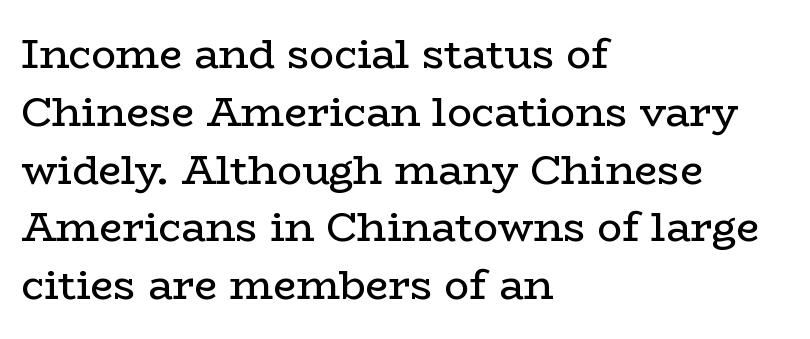
What stands out about the letter spacing? Nothing — it is the standard amount. These lines sit exactly where default settings would place them. Little horizontal feet cap the strokes, marking this as serif type. Rule under the text: the space is simply empty. Spacing verdict: proportional, widths tailored to each character.
